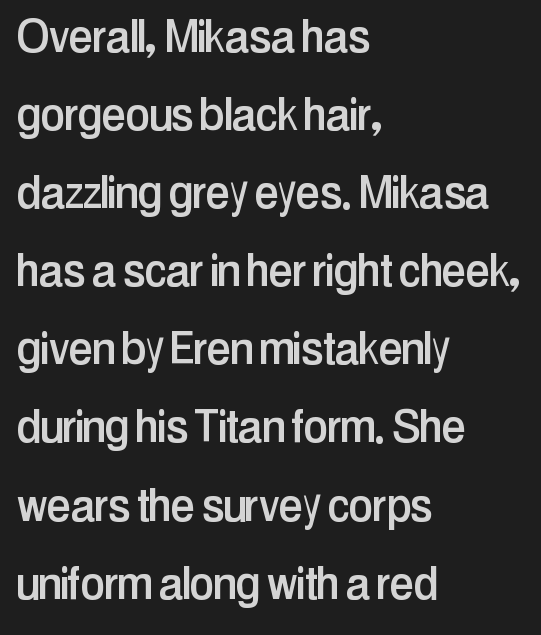
Q: Is the text italic (slanted)? A: No, it is upright.
Q: Is the typeface a serif or a sans-serif typeface? A: Sans-serif.
Q: Is the text underlined? A: No.
Q: How is the paragraph aligned? A: Left-aligned.
Q: Is the spacing between letters normal or unusually wide? A: Normal.
Q: Is the spacing between lines tight, normal or loose? A: Normal.
Q: Width (condensed, normal, or wide)? A: Condensed.
Q: Stroke contrast? A: Low.
Q: x-height? A: Medium.
Q: Monospaced? A: No.
